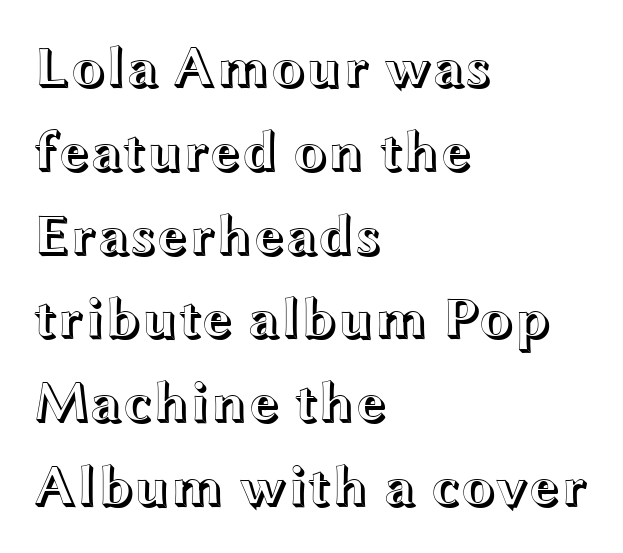
The image shows 57 px wide type, upright; set left-aligned, normal line spacing (1.47x), normal letter spacing, not underlined; a medium x-height.
